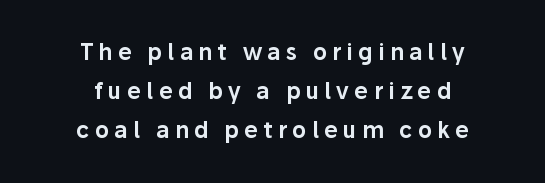
The type sits square on the baseline with zero lean. The horizontal fit of the characters is loose and conspicuously gappy. The lines in this sample share a center point and differ in where they start and stop. The baseline area is clear.
